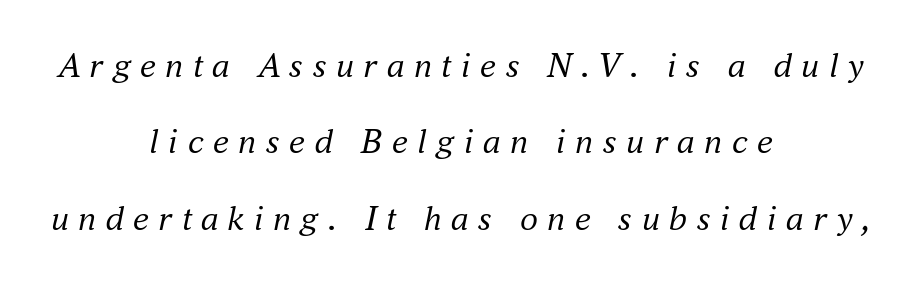
The image shows 36 px regular-weight serif type, italic (leaning right); set centered, loose line spacing (2.12x), unusually wide letter spacing (+0.26 em), not underlined; medium stroke contrast and a small x-height.
